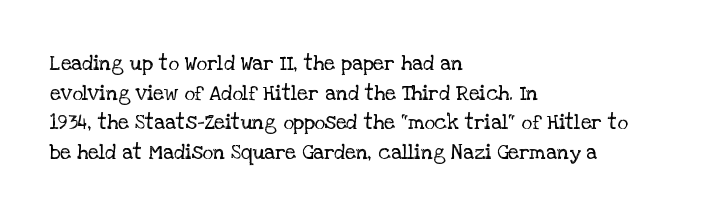
The image shows 21 px text type, upright; set left-aligned, normal line spacing (1.41x), normal letter spacing, not underlined.
